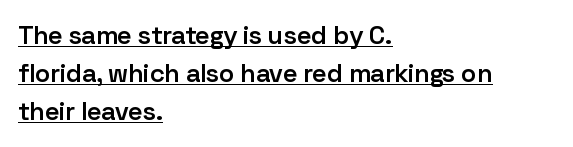
The image shows 26 px text type, upright; set left-aligned, normal line spacing (1.47x), normal letter spacing, underlined.
